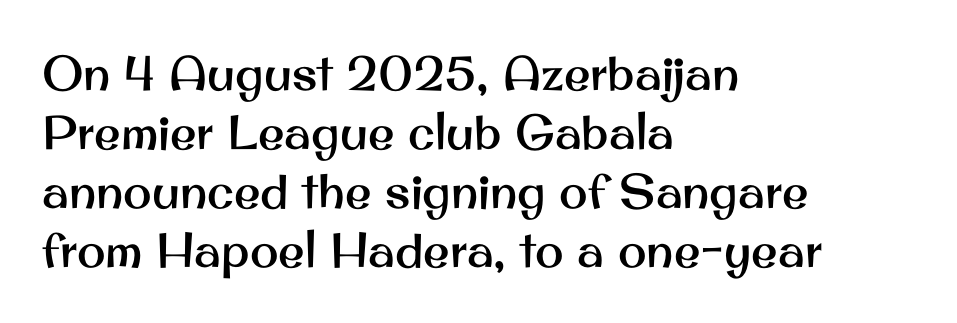
{"serif": "no", "italic": "no", "width": "normal", "stroke_contrast": "medium", "x_height": "small", "monospaced": "no", "underline": "no", "align": "left", "line_spacing_ratio": 1.23, "letter_spacing": "normal", "letter_spacing_em": 0.0, "glyph_px": 48}
